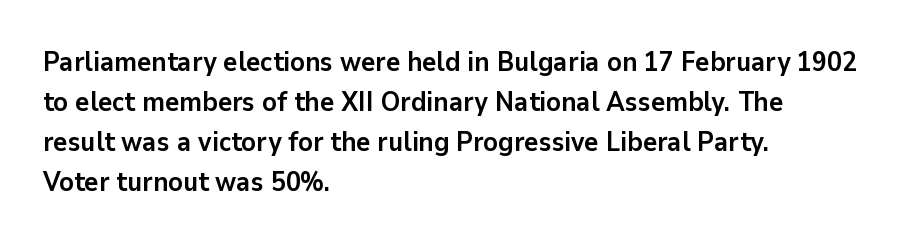
A student would call this left alignment; a typographer would say flush left, rag right. Lines of text with bare space underneath. Does the weight exceed regular? Yes, all the way to bold. Posture: vertical. The rows are spaced the way most documents space them. In terms of letterspacing, this is plain default setting.
